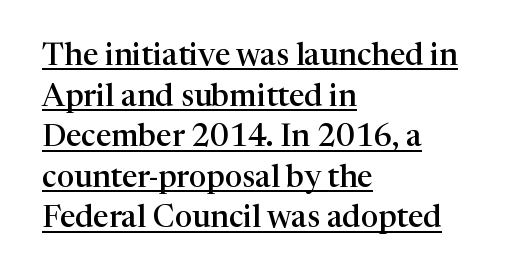
A typographer would call this underscored text. The characters display serif detailing at their extremities. This sample uses an upright cut, with every glyph sitting square on the baseline. The face used here is proportionally spaced, like ordinary book or web type. Leftover space on each line is placed entirely after the last word.
